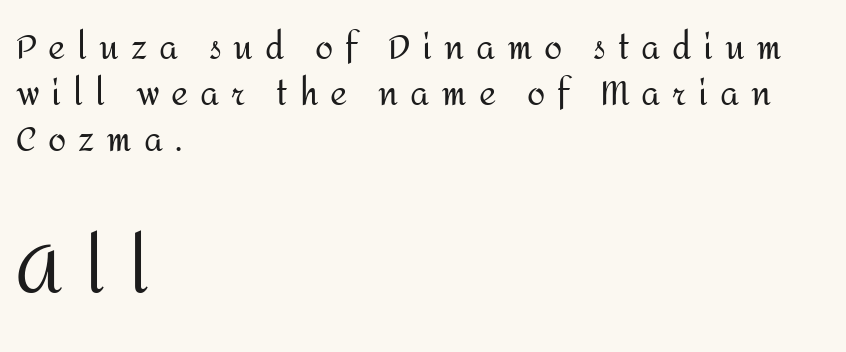
Q: Is the text bold? A: No.
Q: Is the text italic (slanted)? A: No, it is upright.
Q: Is the typeface a serif or a sans-serif typeface? A: Sans-serif.
Q: Is the text underlined? A: No.
Q: How is the paragraph aligned? A: Left-aligned.
Q: Is the spacing between letters normal or unusually wide? A: Unusually wide.
Q: Is the spacing between lines tight, normal or loose? A: Normal.
Q: Which block of text is set in a larger size, the first (top) or the second (bottom)? A: The second (bottom) one.
Q: Width (condensed, normal, or wide)? A: Normal.
Q: Stroke contrast? A: Medium.
Q: x-height? A: Medium.
Q: Monospaced? A: No.
